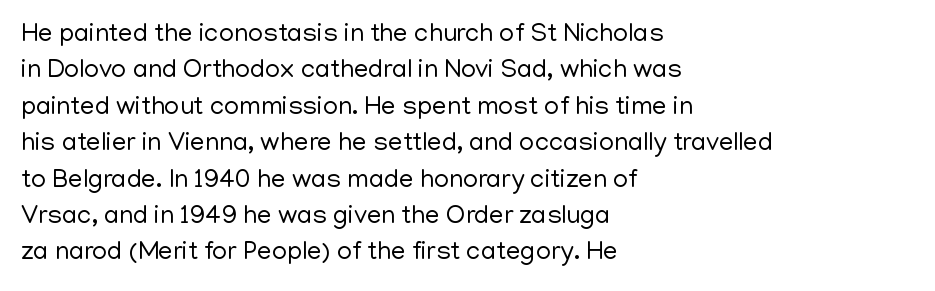
The image shows 26 px text type, upright; set left-aligned, normal line spacing (1.4x), normal letter spacing, not underlined.
